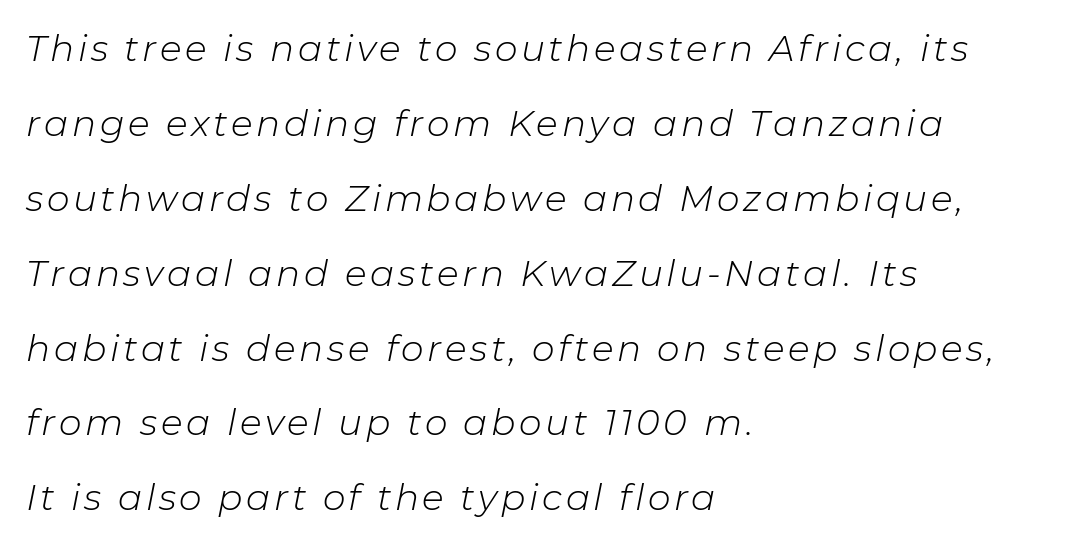
{"italic": "yes", "lean": "right", "slant_degrees": 11, "bold": "no", "weight": "light", "width": "normal", "stroke_contrast": "low", "x_height": "medium", "monospaced": "no", "underline": "no", "align": "left", "line_spacing": "loose", "line_spacing_ratio": 2.08, "glyph_px": 36}
